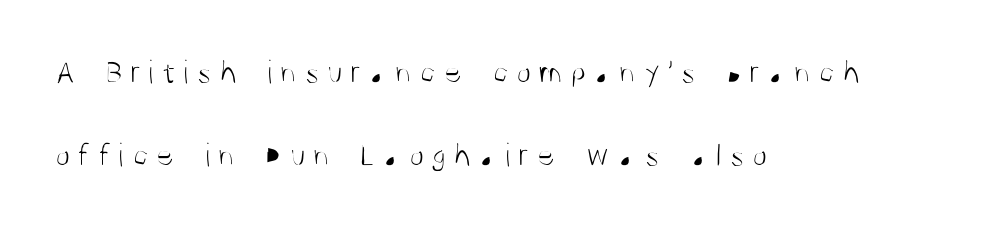
The words here are not underlined. Unlike italic type, these characters show no tilt at all. What's the leading like? Stretched, with rows far apart. Spacing between characters has been opened up far beyond the box default.
